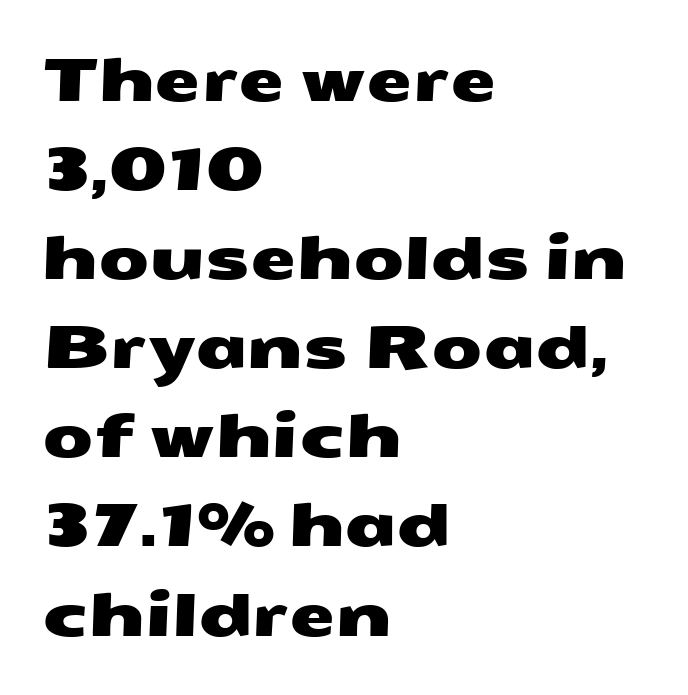
Q: Is the typeface a serif or a sans-serif typeface? A: Sans-serif.
Q: Is the text underlined? A: No.
Q: How is the paragraph aligned? A: Left-aligned.
Q: Is the spacing between letters normal or unusually wide? A: Normal.
Q: Is the spacing between lines tight, normal or loose? A: Normal.
Q: Width (condensed, normal, or wide)? A: Wide.
Q: Stroke contrast? A: Medium.
Q: x-height? A: Medium.
Q: Monospaced? A: No.
